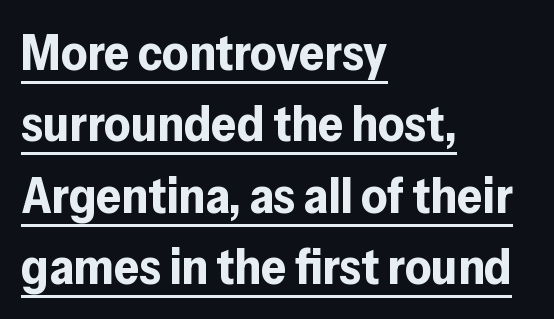
{"serif": "no", "italic": "no", "bold": "yes", "weight": "bold", "width": "normal", "stroke_contrast": "low", "x_height": "medium", "monospaced": "no", "underline": "yes", "align": "left", "line_spacing": "normal", "line_spacing_ratio": 1.43, "letter_spacing": "normal", "letter_spacing_em": 0.0, "glyph_px": 50}
